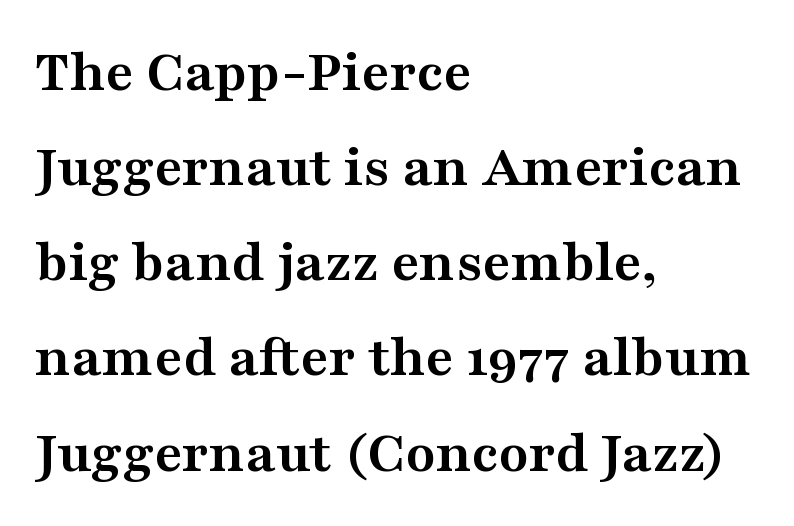
{"serif": "yes", "italic": "no", "bold": "yes", "weight": "semibold", "width": "wide", "stroke_contrast": "medium", "x_height": "medium", "monospaced": "no", "underline": "no", "align": "left", "line_spacing": "normal", "line_spacing_ratio": 1.56, "letter_spacing": "normal", "letter_spacing_em": 0.0, "glyph_px": 61}
